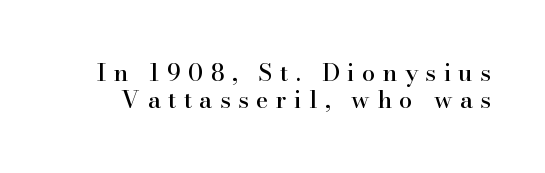
The letterforms stand isolated, each surrounded by extra space. Decoration check: the copy has no underline. Leading is clearly below the norm, producing a dense column. This is roman type, the default non-slanted kind.
